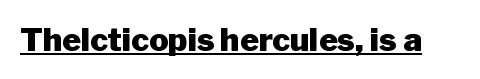
The image shows 32 px heavy sans-serif type, upright; set normal letter spacing, underlined; low stroke contrast and a medium x-height.
